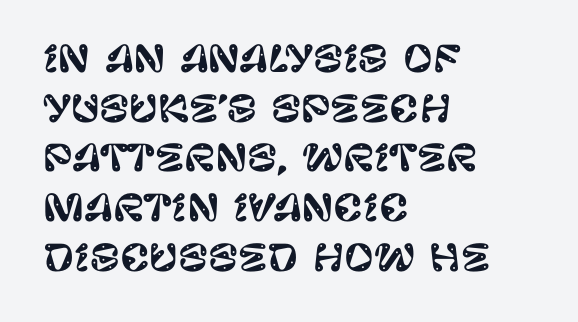
Q: Is the text italic (slanted)? A: Yes.
Q: Is the typeface a serif or a sans-serif typeface? A: Sans-serif.
Q: Is the text underlined? A: No.
Q: How is the paragraph aligned? A: Left-aligned.
Q: Is the spacing between letters normal or unusually wide? A: Normal.
Q: Is the spacing between lines tight, normal or loose? A: Normal.
Q: Width (condensed, normal, or wide)? A: Normal.
Q: Stroke contrast? A: Low.
Q: x-height? A: Large.
Q: Monospaced? A: No.
